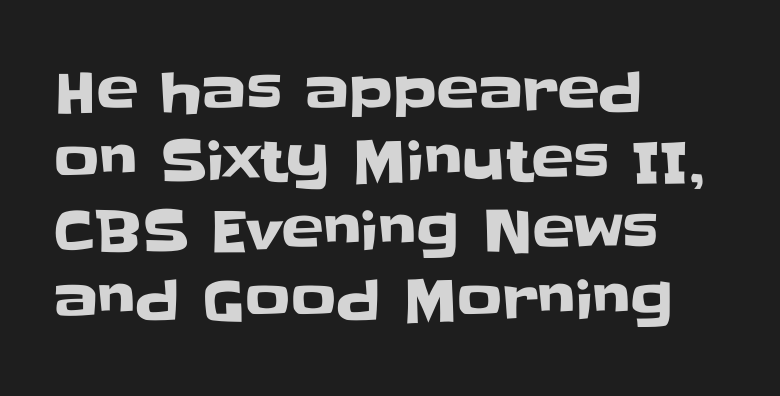
The image shows 56 px sans-serif type, upright; set left-aligned, line spacing 1.24x, normal letter spacing, not underlined; low stroke contrast and a large x-height.
